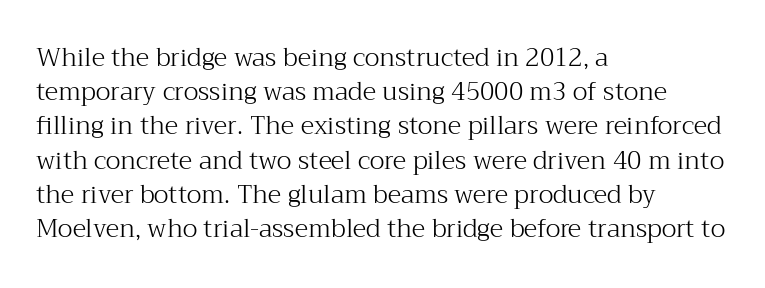
Q: Is the text bold? A: No.
Q: Is the text italic (slanted)? A: No, it is upright.
Q: Is the text underlined? A: No.
Q: How is the paragraph aligned? A: Left-aligned.
Q: Is the spacing between letters normal or unusually wide? A: Normal.
Q: Is the spacing between lines tight, normal or loose? A: Normal.
